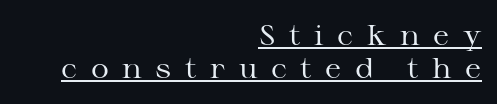
The image shows 28 px regular-weight, wide serif type, upright; set right-aligned, line spacing 1.17x, unusually wide letter spacing (+0.48 em), underlined; medium stroke contrast and a medium x-height.
